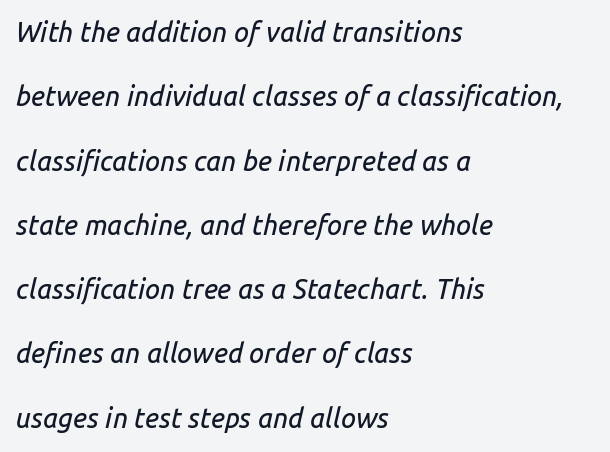
This rendering features lettering with no underline. Students, observe: this is what heavily led, spacious text looks like. Spacing between characters is what you'd get straight out of the box. Characters are canted at an angle relative to the baseline's perpendicular.
